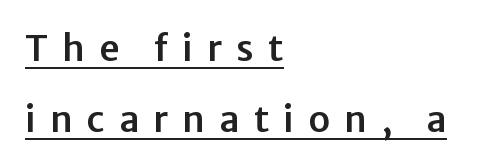
Casual observation: everything's shoved over to the left. This is underlined copy, the kind a proofreader might mark for attention. This sample uses an upright cut, with every glyph sitting square on the baseline. This is sans-serif lettering, the kind often seen on screens and signage. Note the varied advance widths — an 'i' is clearly narrower than an 'm'. The lines are spread far apart with generous leading.
